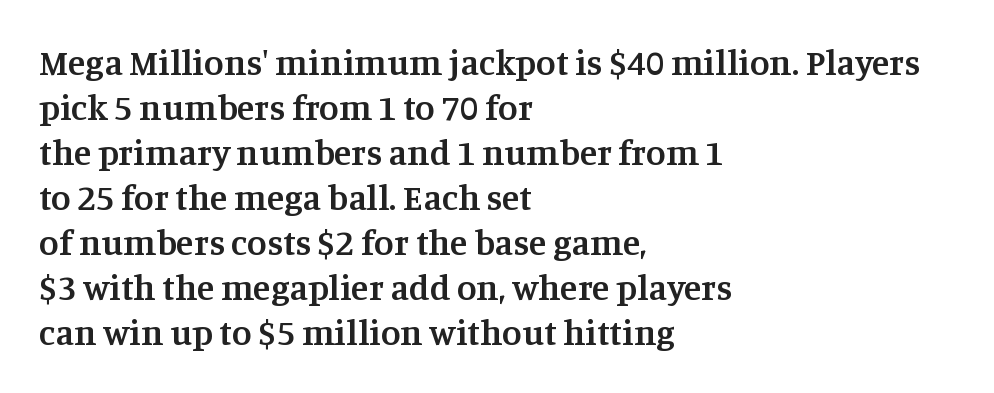
Q: Is the text bold? A: Semi-bold.
Q: Is the text italic (slanted)? A: No, it is upright.
Q: Is the typeface a serif or a sans-serif typeface? A: Serif.
Q: Is the text underlined? A: No.
Q: How is the paragraph aligned? A: Left-aligned.
Q: Is the spacing between letters normal or unusually wide? A: Normal.
Q: Is the spacing between lines tight, normal or loose? A: Normal.
Q: Width (condensed, normal, or wide)? A: Normal.
Q: Stroke contrast? A: Medium.
Q: x-height? A: Large.
Q: Monospaced? A: No.
